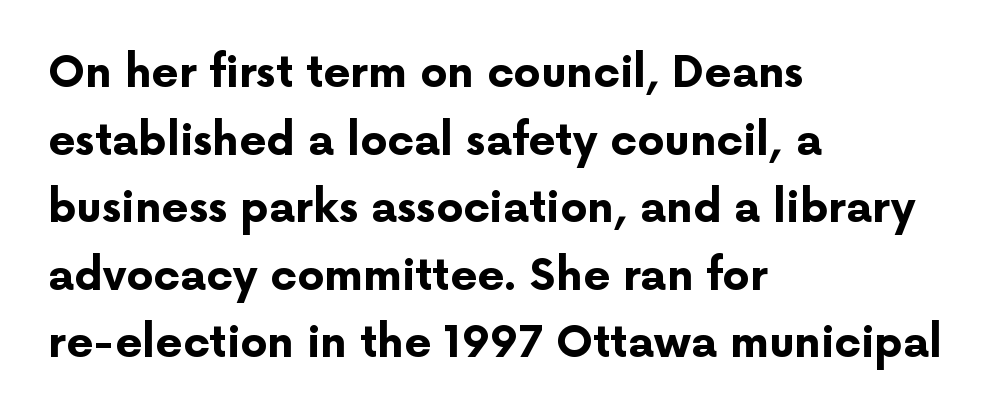
The tracking reads as untouched default to a designer's eye. Interline gaps are of average width in this sample. Does the weight exceed regular? Yes, all the way to bold. The compositor pushed each line to the left boundary. Ordinary non-slanted type is in use.
